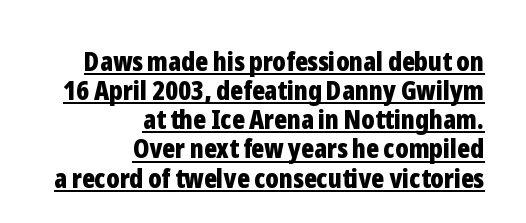
Its strokes are broad and dark, the hallmark of bold type. No extra tracking has been applied to these lines. The passage is arranged like a letterhead date or caption credit — flush right. A continuous stroke trails under the words, as in a hyperlink. The lettering holds an erect, upright posture throughout. Summary of vertical rhythm: compact, with narrow interline spacing.
